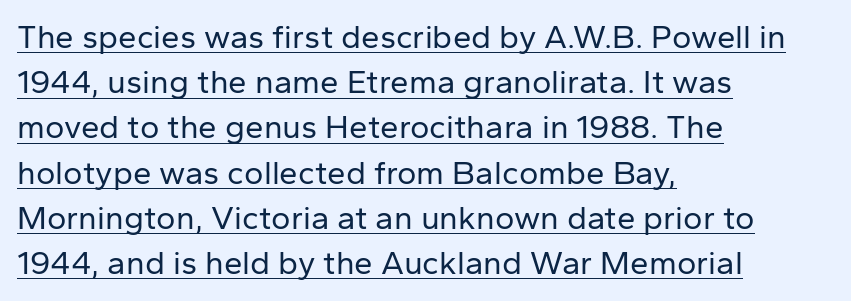
The passage is arranged the way most books set body copy — flush left. Is this a fixed-width face? No — the glyphs have proportional, varying widths. The font sits on the lighter half of the weight spectrum, regular included. How are the letters spaced? Ordinarily, with no added tracking.
